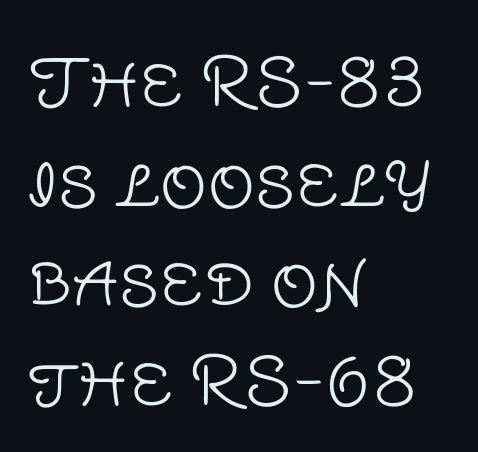
The image shows 66 px light sans-serif type; set left-aligned, normal line spacing (1.51x), normal letter spacing, not underlined; low stroke contrast and a large x-height.
